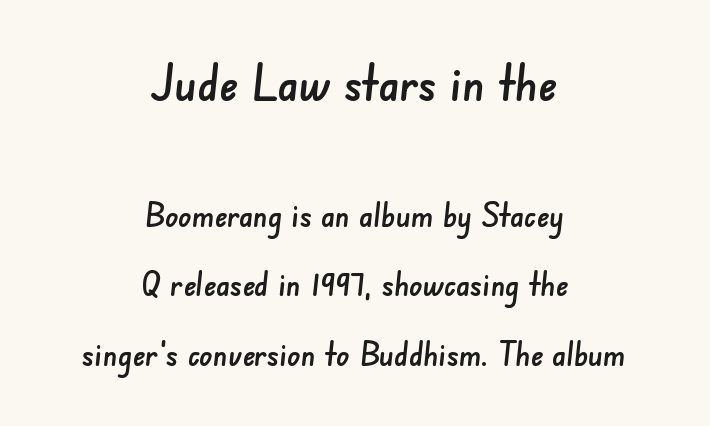
Q: Is the typeface a serif or a sans-serif typeface? A: Sans-serif.
Q: Is the text underlined? A: No.
Q: How is the paragraph aligned? A: Centered.
Q: Is the spacing between letters normal or unusually wide? A: Normal.
Q: Is the spacing between lines tight, normal or loose? A: Loose.
Q: Which block of text is set in a larger size, the first (top) or the second (bottom)? A: The first (top) one.
Q: Width (condensed, normal, or wide)? A: Normal.
Q: Stroke contrast? A: Low.
Q: x-height? A: Small.
Q: Monospaced? A: No.
